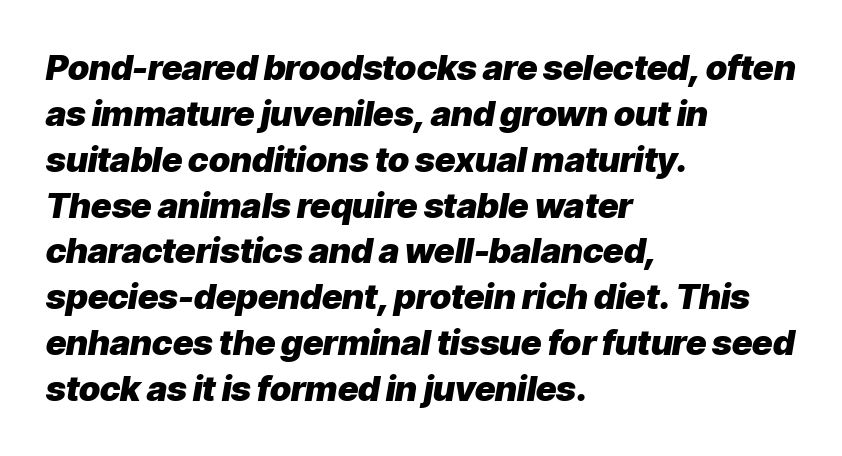
{"italic": "yes", "lean": "right", "slant_degrees": 9, "bold": "yes", "weight": "heavy", "width": "normal", "stroke_contrast": "low", "x_height": "medium", "monospaced": "no", "underline": "no", "align": "left", "line_spacing": "normal", "line_spacing_ratio": 1.31, "letter_spacing": "normal", "letter_spacing_em": 0.0, "glyph_px": 35}
